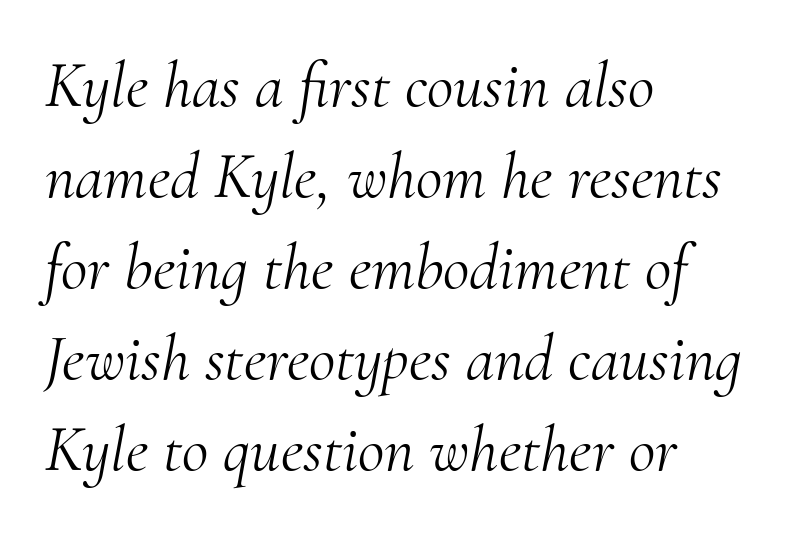
The image shows 65 px light serif type, italic (leaning right); set left-aligned, normal line spacing (1.4x), normal letter spacing, not underlined; medium stroke contrast and a small x-height.
